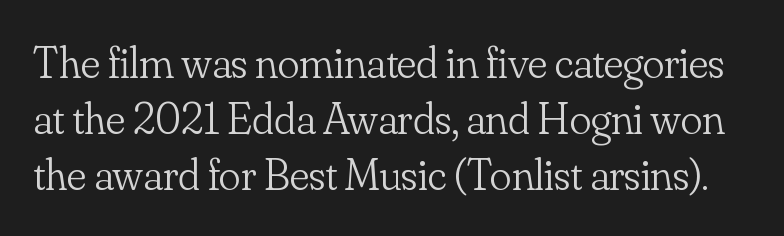
The image shows 45 px light serif type, upright; set normal line spacing (1.25x), normal letter spacing, not underlined; low stroke contrast and a small x-height.
